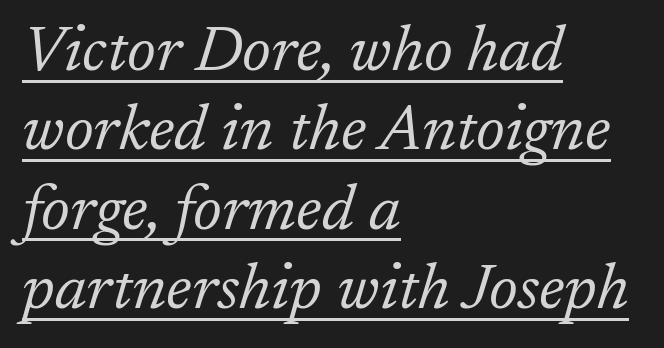
The text block is weighted toward the left margin, trailing off unevenly rightward. Bold? No — there's no thickening of the strokes. The glyphs in this specimen are seriffed. Emphasis-style slanted type is in use.
